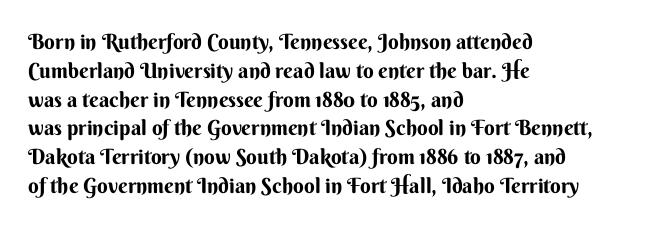
The image shows 21 px bold type, upright; set left-aligned, normal line spacing (1.37x), normal letter spacing, not underlined.
